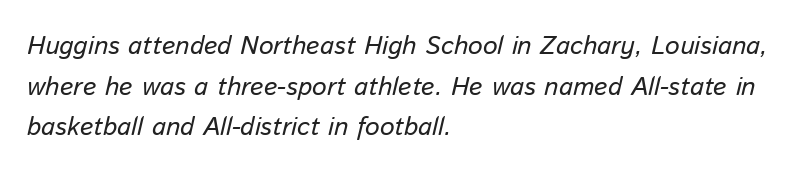
Reading down the block, your eye returns to a fixed left position each line. Summary of weight: not heavy and not bold. Does the leading feel generous? No, just average. What stands out about the letter spacing? Nothing — it is the standard amount. Nobody drew a line under any word here. The face used here has a pronounced slope to its letters.
